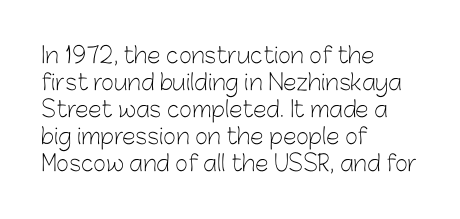
Q: Is the text bold? A: No.
Q: Is the text italic (slanted)? A: No, it is upright.
Q: Is the text underlined? A: No.
Q: How is the paragraph aligned? A: Left-aligned.
Q: Is the spacing between letters normal or unusually wide? A: Normal.
